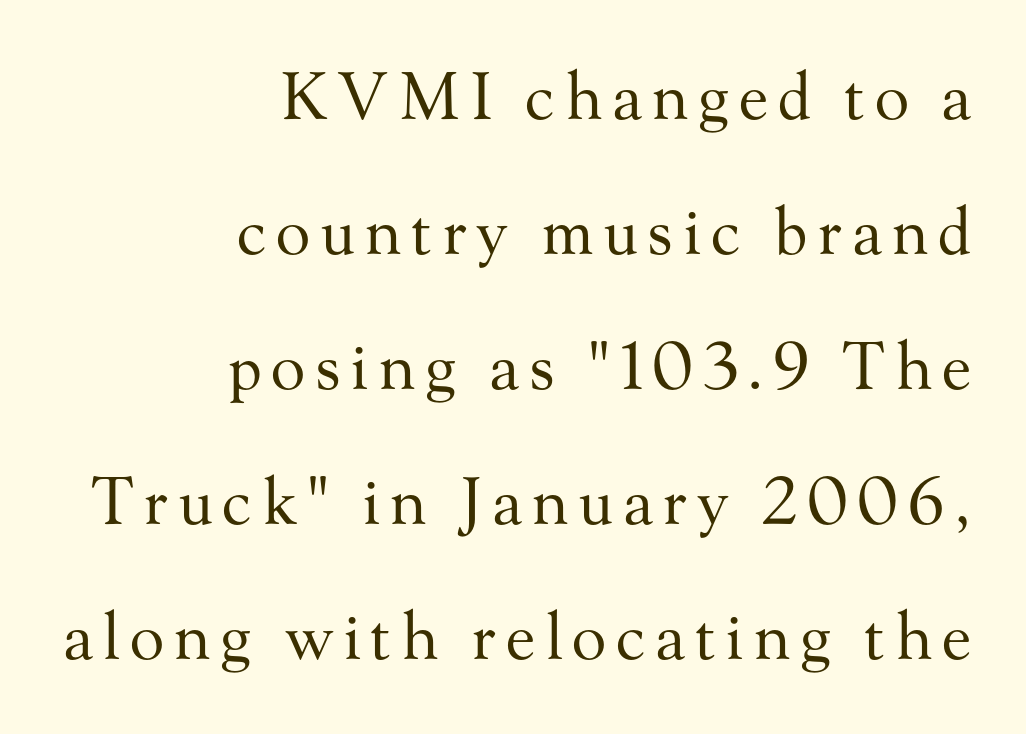
The image shows 64 px regular-weight serif type, upright; set right-aligned, loose line spacing (2.11x), not underlined; medium stroke contrast and a small x-height.
